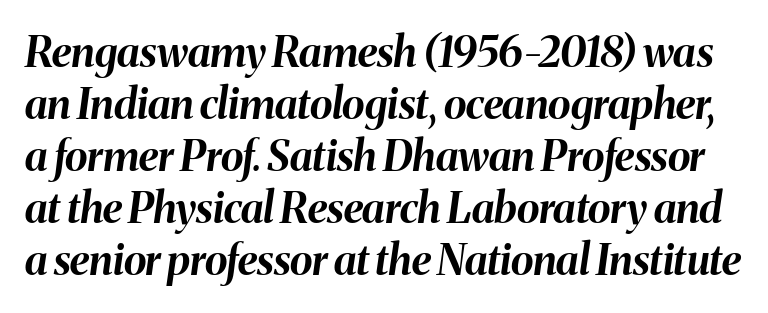
The image shows 42 px bold type, italic (leaning right); set line spacing 1.24x, normal letter spacing, not underlined; medium stroke contrast and a medium x-height.
